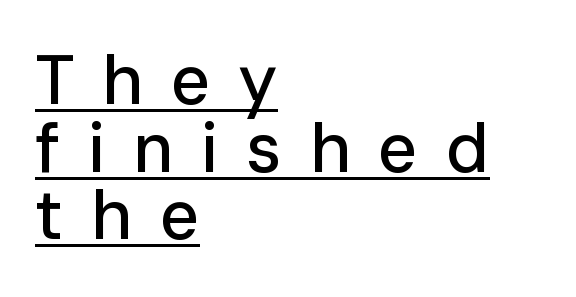
The image shows 69 px sans-serif type, upright; set left-aligned, tight line spacing (0.98x), unusually wide letter spacing (+0.4 em), underlined; low stroke contrast and a medium x-height.
